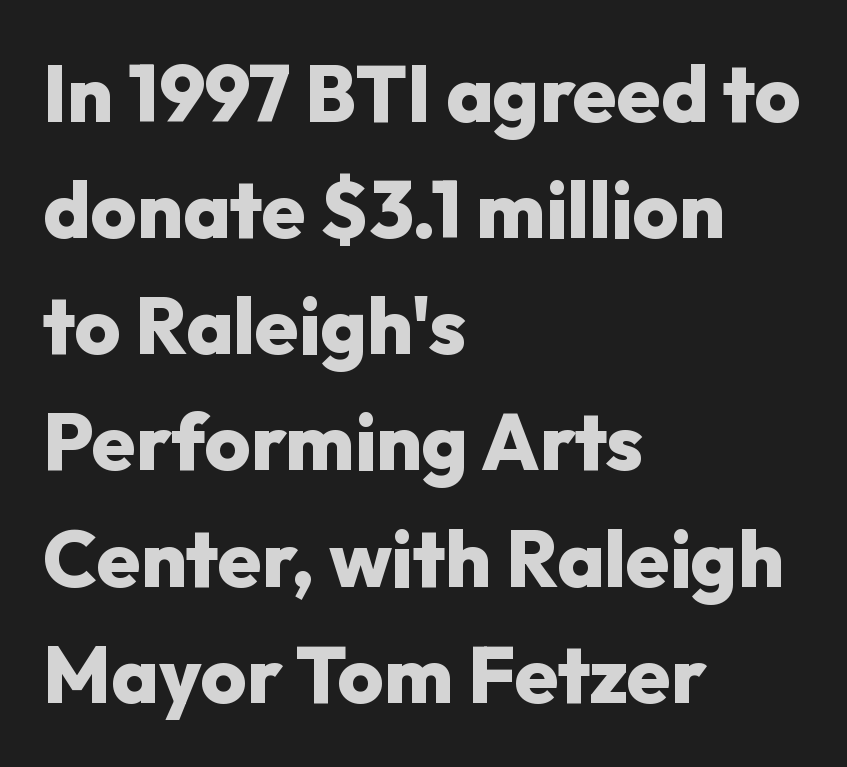
The image shows 79 px heavy sans-serif type, upright; set left-aligned, normal line spacing (1.47x), normal letter spacing, not underlined; low stroke contrast and a medium x-height.
